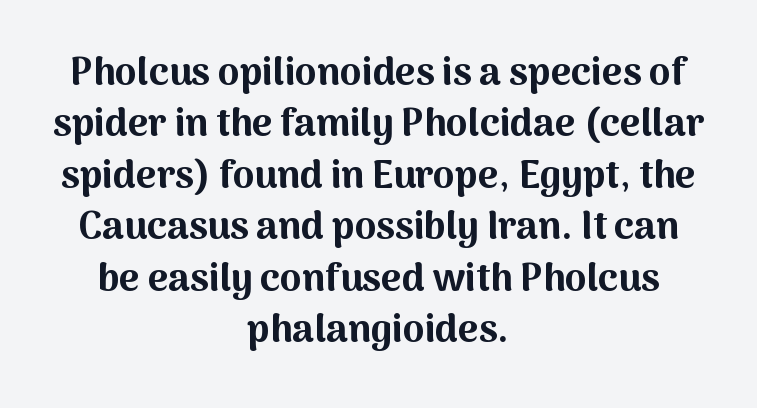
The zone under the glyphs is completely vacant. Honestly, the row spacing looks completely unremarkable. The paragraph has two soft edges and a firm central axis. These lines are rendered in a variable-pitch font.
